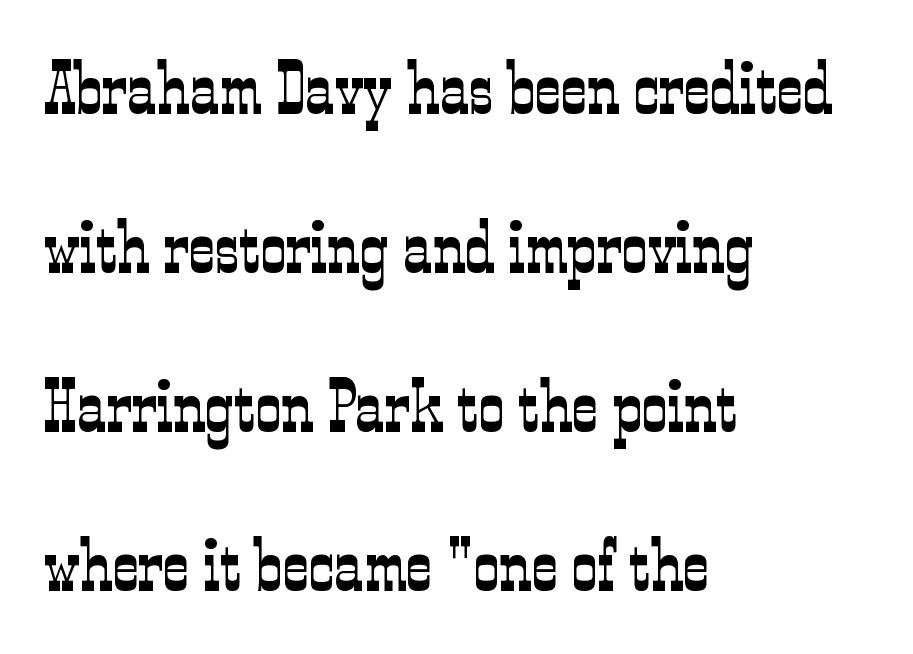
A light-to-regular cut is what we see here. This rendering features lettering with no underline. What stands out about the letter spacing? Nothing — it is the standard amount. The rendering uses a large line-height, opening up the rows. Reading down the block, your eye returns to a fixed left position each line. This is roman type, the default non-slanted kind.
